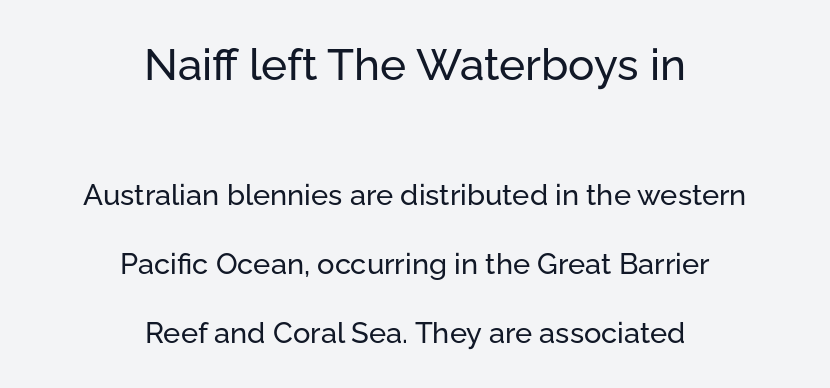
Q: Is the text italic (slanted)? A: No, it is upright.
Q: Is the typeface a serif or a sans-serif typeface? A: Sans-serif.
Q: Is the text underlined? A: No.
Q: How is the paragraph aligned? A: Centered.
Q: Is the spacing between letters normal or unusually wide? A: Normal.
Q: Is the spacing between lines tight, normal or loose? A: Loose.
Q: Which block of text is set in a larger size, the first (top) or the second (bottom)? A: The first (top) one.
Q: Width (condensed, normal, or wide)? A: Normal.
Q: Stroke contrast? A: Low.
Q: x-height? A: Medium.
Q: Monospaced? A: No.
